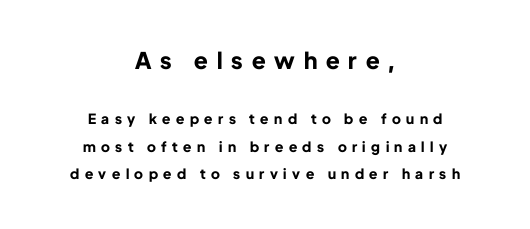
The image shows 23 px bold type, upright; set centered, loose line spacing (1.98x), unusually wide letter spacing (+0.39 em), not underlined; the first (top) block is 1.64x larger.
